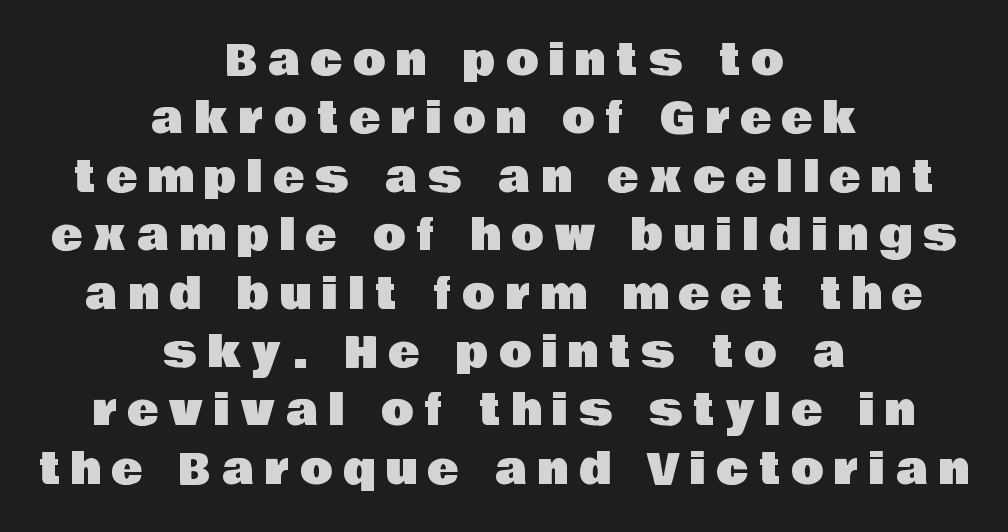
The image shows 42 px sans-serif type, upright; set centered, normal line spacing (1.39x), unusually wide letter spacing (+0.26 em), not underlined; low stroke contrast and a large x-height.
